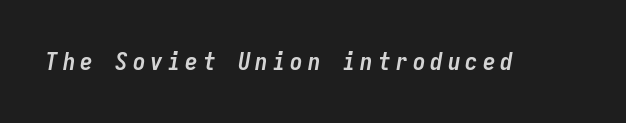
The image shows 25 px bold type, italic (leaning right); set unusually wide letter spacing (+0.2 em), not underlined.
